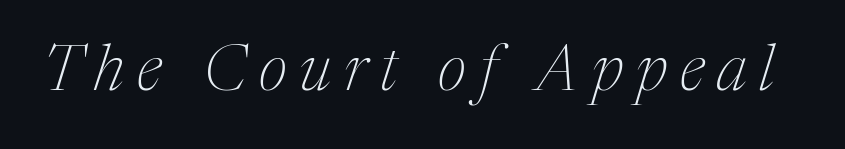
Q: Is the text bold? A: No.
Q: Is the text italic (slanted)? A: Yes, it leans right by about 17 degrees.
Q: Is the typeface a serif or a sans-serif typeface? A: Serif.
Q: Is the text underlined? A: No.
Q: Is the spacing between letters normal or unusually wide? A: Unusually wide.
Q: Width (condensed, normal, or wide)? A: Normal.
Q: Stroke contrast? A: Medium.
Q: x-height? A: Medium.
Q: Monospaced? A: No.
